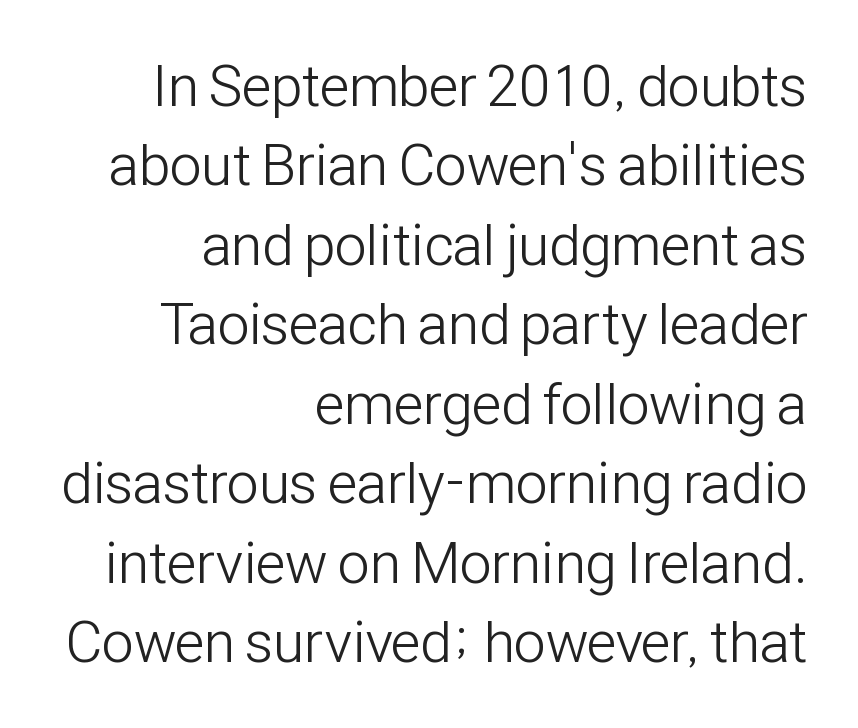
{"serif": "no", "italic": "no", "bold": "no", "weight": "light", "width": "condensed", "stroke_contrast": "low", "x_height": "medium", "monospaced": "no", "underline": "no", "align": "right", "line_spacing": "normal", "line_spacing_ratio": 1.37, "letter_spacing": "normal", "letter_spacing_em": 0.0, "glyph_px": 58}
